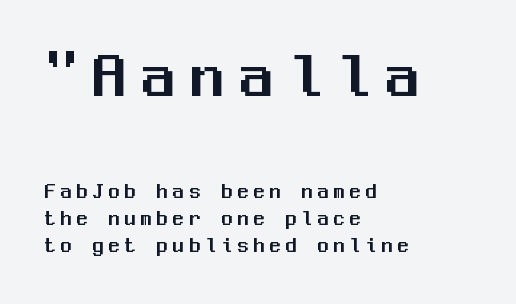
Examine the stroke ends and you'll find no serifs. Each line starts at the same left margin while the right side varies. The tracking reads as deliberately expanded to a designer's eye. A bare baseline throughout the passage. Is this a fixed-width face? Yes — each glyph sits in an identical cell. The initial chunk of copy outweighs the following chunk in type size.
